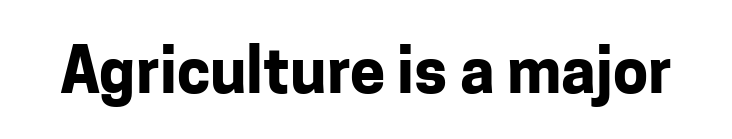
Q: Is the text bold? A: Yes.
Q: Is the text italic (slanted)? A: No, it is upright.
Q: Is the typeface a serif or a sans-serif typeface? A: Sans-serif.
Q: Is the text underlined? A: No.
Q: Is the spacing between letters normal or unusually wide? A: Normal.
Q: Width (condensed, normal, or wide)? A: Normal.
Q: Stroke contrast? A: Low.
Q: x-height? A: Medium.
Q: Monospaced? A: No.
